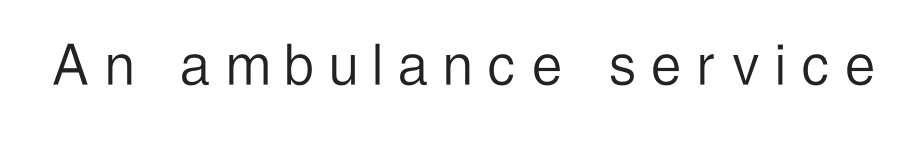
The image shows 66 px light, condensed sans-serif type, upright; set unusually wide letter spacing (+0.26 em), not underlined; low stroke contrast and a medium x-height.
